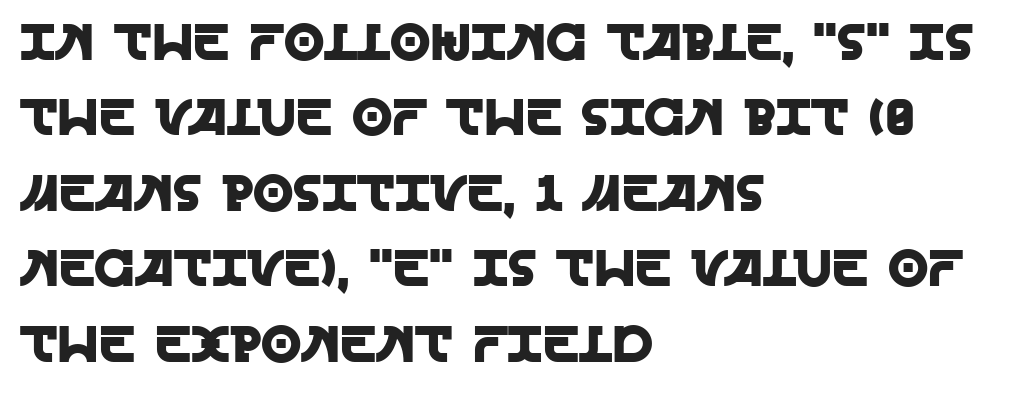
The image shows 52 px sans-serif type, upright; set left-aligned, normal line spacing (1.45x), normal letter spacing, not underlined; a large x-height.
